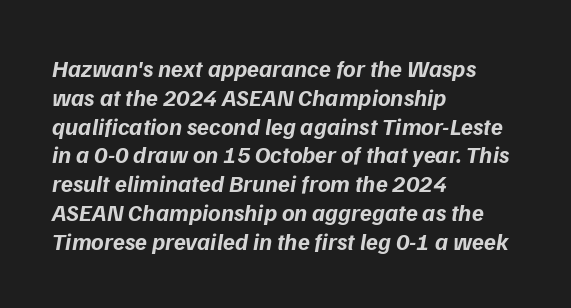
Does extra space separate the letters? No, they use regular spacing. The baseline area is clear. Set as a true bold cut, around the 700 mark. These lines stack with their left ends in a neat column.
